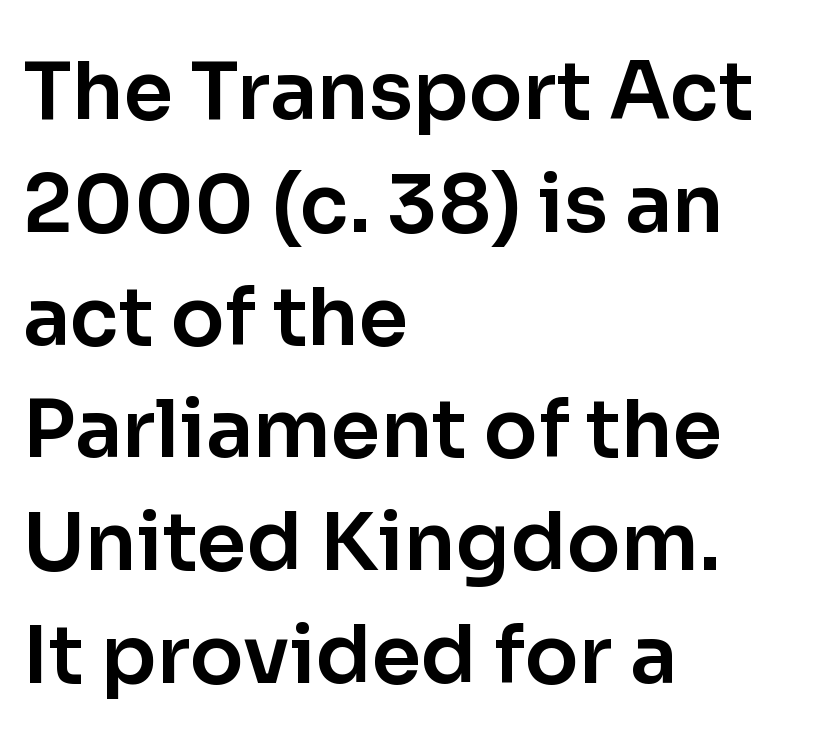
The lines are quadded left. Students, observe: this is what conventionally led text looks like. The letters stand upright; this is a roman face. Varying glyph widths throughout — classic text-font behaviour.
